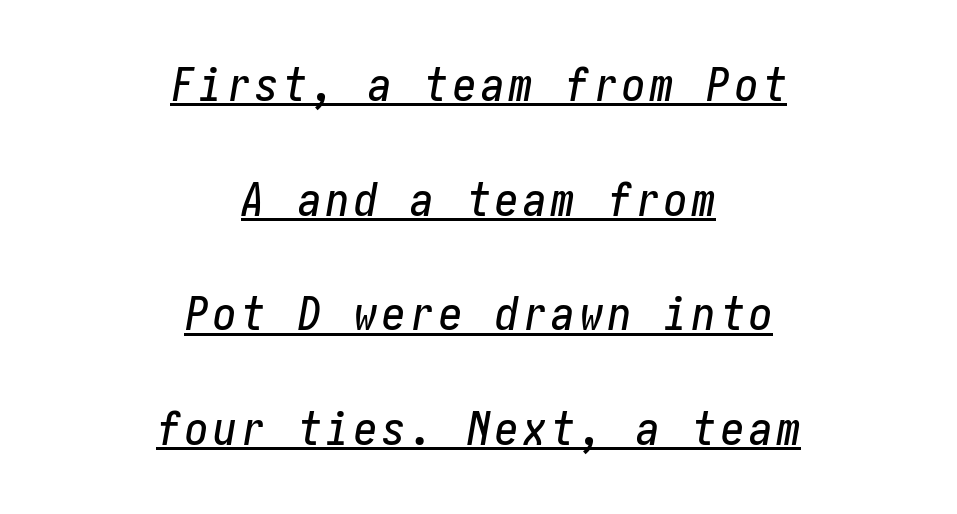
{"italic": "yes", "lean": "right", "slant_degrees": 10, "width": "condensed", "stroke_contrast": "low", "x_height": "medium", "underline": "yes", "align": "center", "line_spacing": "loose", "line_spacing_ratio": 2.44, "glyph_px": 47}
